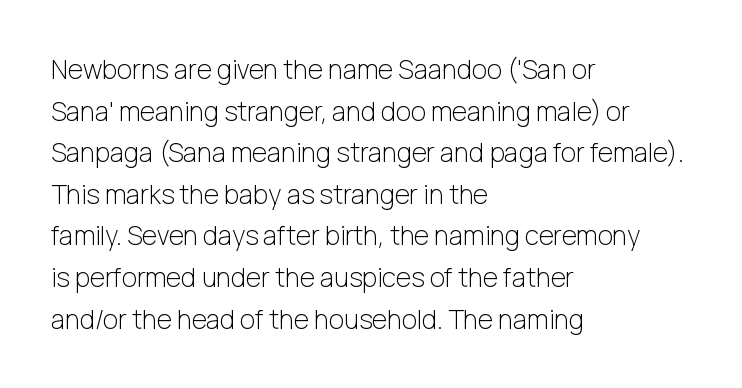
Q: Is the text bold? A: No.
Q: Is the text italic (slanted)? A: No, it is upright.
Q: Is the text underlined? A: No.
Q: How is the paragraph aligned? A: Left-aligned.
Q: Is the spacing between letters normal or unusually wide? A: Normal.
Q: Is the spacing between lines tight, normal or loose? A: Normal.
